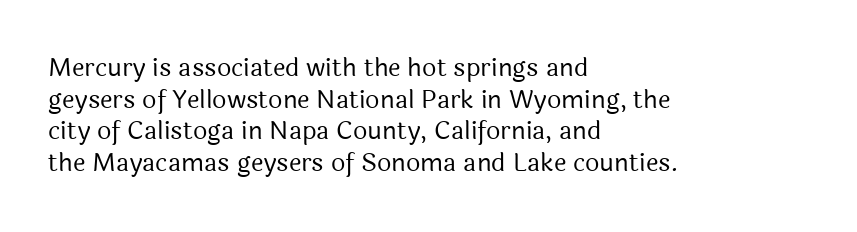
{"italic": "no", "bold": "no", "underline": "no", "align": "left", "line_spacing": "normal", "line_spacing_ratio": 1.27, "letter_spacing": "normal", "letter_spacing_em": 0.0, "glyph_px": 25}
